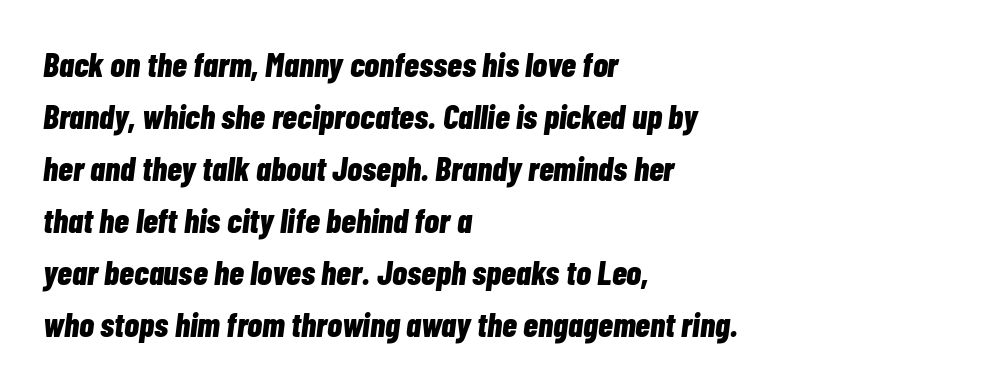
{"italic": "yes", "lean": "right", "slant_degrees": 7, "bold": "yes", "weight": "bold", "width": "condensed", "stroke_contrast": "low", "x_height": "medium", "monospaced": "no", "underline": "no", "align": "left", "line_spacing": "normal", "line_spacing_ratio": 1.53, "letter_spacing": "normal", "letter_spacing_em": 0.0, "glyph_px": 34}
